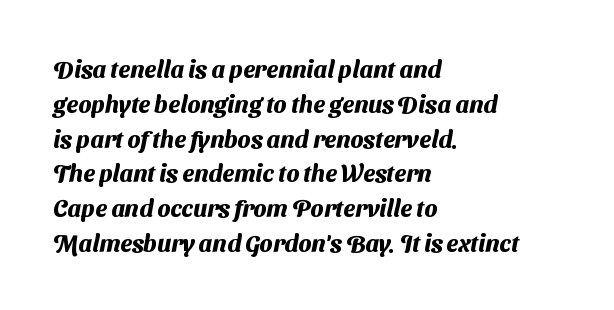
{"bold": "yes", "underline": "no", "align": "left", "line_spacing": "normal", "line_spacing_ratio": 1.45, "letter_spacing": "normal", "letter_spacing_em": 0.0, "glyph_px": 24}
